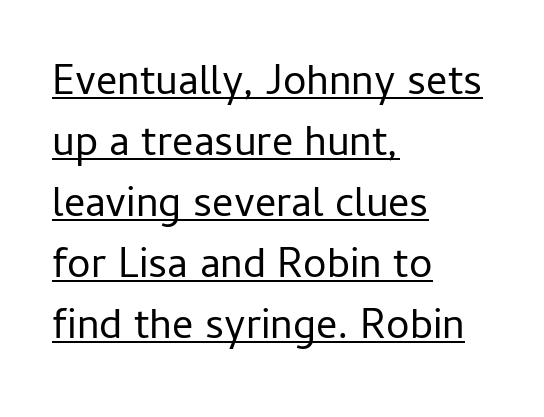
The image shows 42 px regular-weight sans-serif type, upright; set left-aligned, normal line spacing (1.45x), normal letter spacing, underlined; low stroke contrast and a medium x-height.
